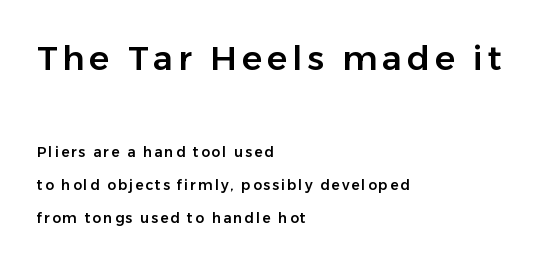
This block would shrink considerably if given ordinary leading; it's expanded now. The letters advance in unequal steps, a hallmark of proportional type. Posture: upright roman. This is sans-serif lettering, the kind often seen on screens and signage. Block one is the big one; block two sits smaller underneath. The rag falls on the right side of this text block.
